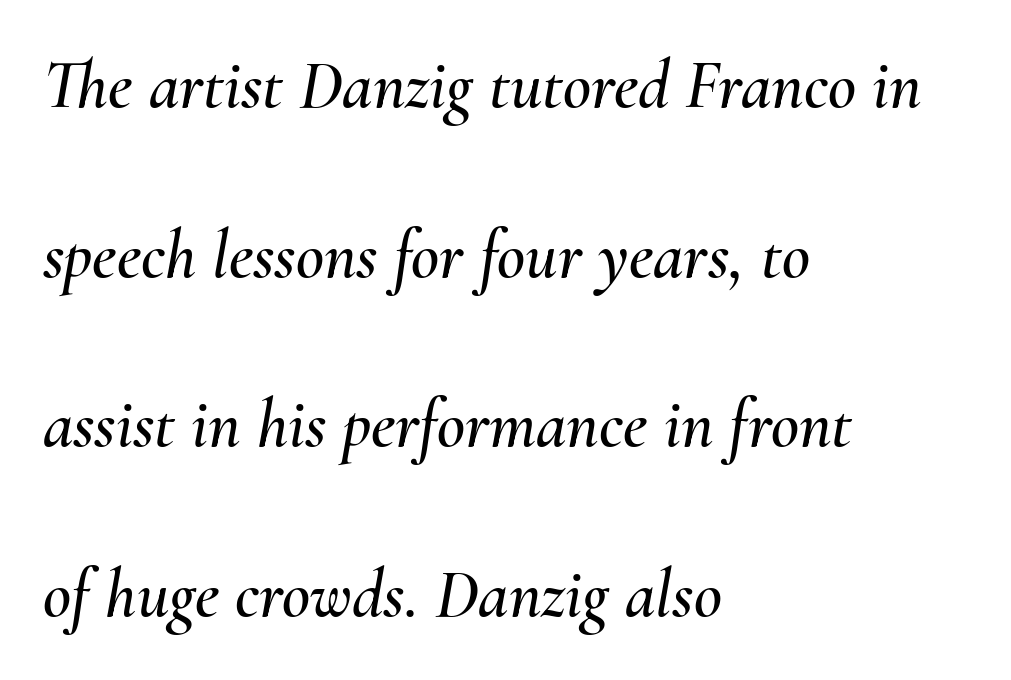
Q: Is the text italic (slanted)? A: Yes, it leans right by about 10 degrees.
Q: Is the text underlined? A: No.
Q: How is the paragraph aligned? A: Left-aligned.
Q: Is the spacing between letters normal or unusually wide? A: Normal.
Q: Is the spacing between lines tight, normal or loose? A: Loose.
Q: Width (condensed, normal, or wide)? A: Normal.
Q: Stroke contrast? A: Medium.
Q: x-height? A: Small.
Q: Monospaced? A: No.
